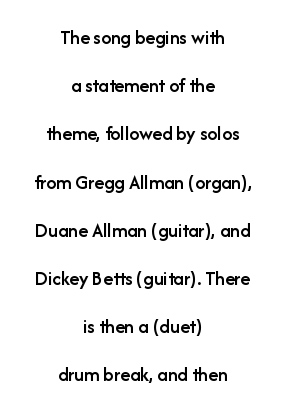
{"italic": "no", "bold": "semi", "underline": "no", "align": "center", "line_spacing": "loose", "line_spacing_ratio": 2.41, "letter_spacing": "normal", "letter_spacing_em": 0.0, "glyph_px": 20}
